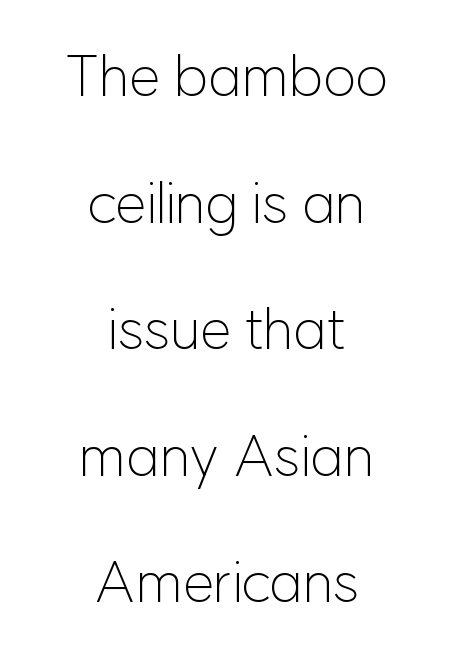
If you drew a line through each stem, it would be perfectly vertical. The line texture is even and compact thanks to regular tracking. The letters advance in unequal steps, a hallmark of proportional type. The designer dialed line spacing up above the default.
